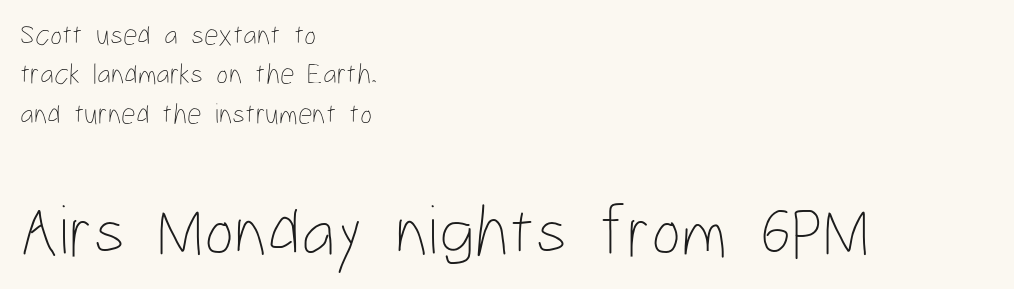
{"italic": "no", "bold": "no", "weight": "thin", "width": "condensed", "stroke_contrast": "low", "x_height": "medium", "monospaced": "no", "underline": "no", "align": "left", "line_spacing": "normal", "line_spacing_ratio": 1.36, "letter_spacing": "normal", "letter_spacing_em": 0.0, "larger_block": "second", "size_ratio": 2.48, "glyph_px": 72}
